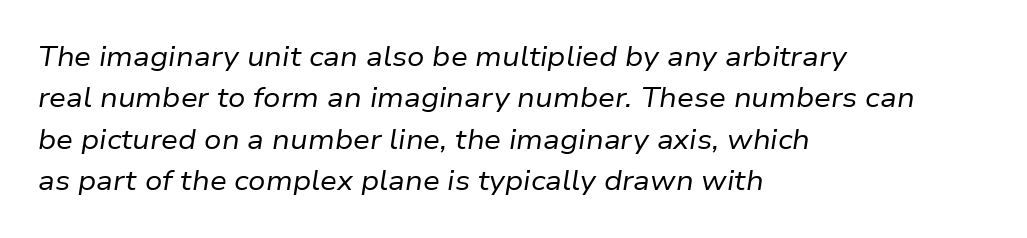
No extra tracking has been applied to these lines. In terms of posture, this sample is oblique. Students, observe: this is what conventionally led text looks like. A light-to-regular cut is what we see here. Descender tails drop into unmarked territory.
